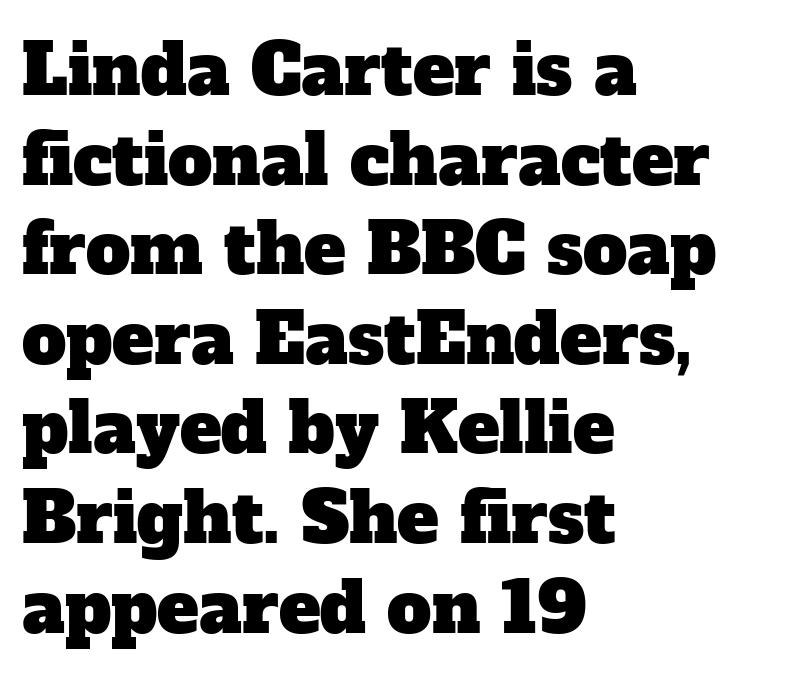
Words appear dense and cohesive because spacing is normal. The glyphs in this specimen are seriffed. The paragraph has a hard left edge and a soft right edge. Letters rest on an invisible, unmarked baseline. Successive baselines arrive at the customary interval.
